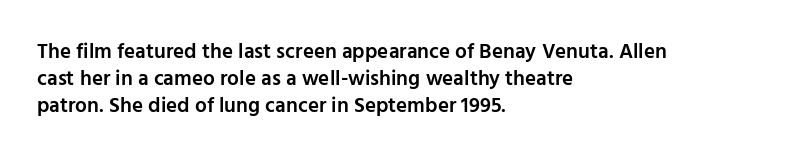
The typography opts for an upright posture over an oblique one. The typesetting leans somewhat heavy: a semibold. Look at the tracking — it's just the regular setting, nothing added. Bare-footed words on every line. Summary of vertical rhythm: regular, with standard interline spacing. The paragraph shown leans on its left margin.
